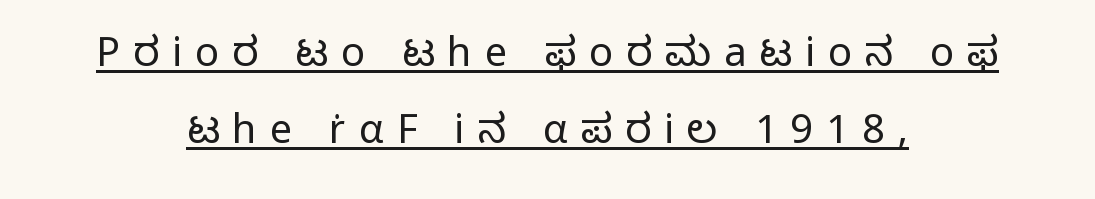
{"serif": "no", "italic": "no", "bold": "no", "weight": "light", "width": "normal", "stroke_contrast": "low", "x_height": "medium", "monospaced": "no", "underline": "yes", "align": "center", "line_spacing": "loose", "line_spacing_ratio": 1.93, "letter_spacing": "wide", "letter_spacing_em": 0.32, "glyph_px": 40}
